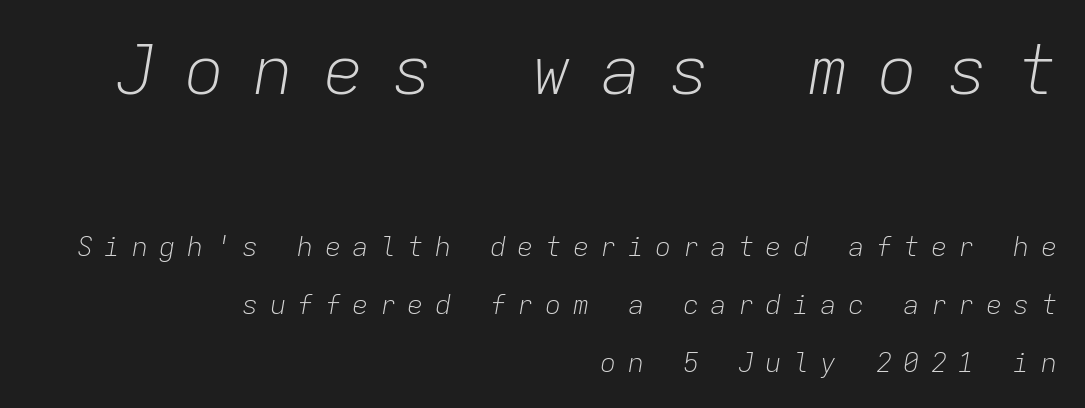
The zone under the glyphs is completely vacant. The glyphs look as if they've been sheared to an angle. These lines are rendered in a fixed-pitch font. The earlier block is typeset at a bigger size than the later block. This rendering uses right alignment, leaving the left contour irregular.
